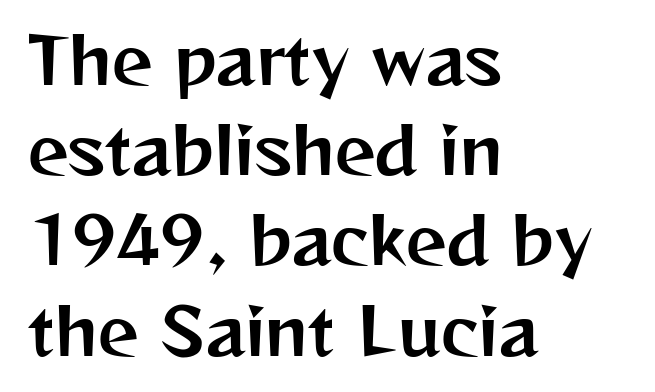
This sample has the flowing, uneven cadence of proportional lettering. Left-aligned paragraph, ragged on the right. Posture: upright roman. Characters follow at the spacing the type designer built in. Summary of vertical rhythm: regular, with standard interline spacing.
